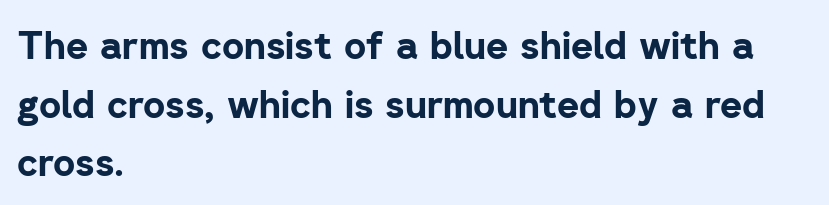
The image shows 38 px bold sans-serif type, upright; set left-aligned, normal line spacing (1.54x), normal letter spacing, not underlined; low stroke contrast and a medium x-height.
